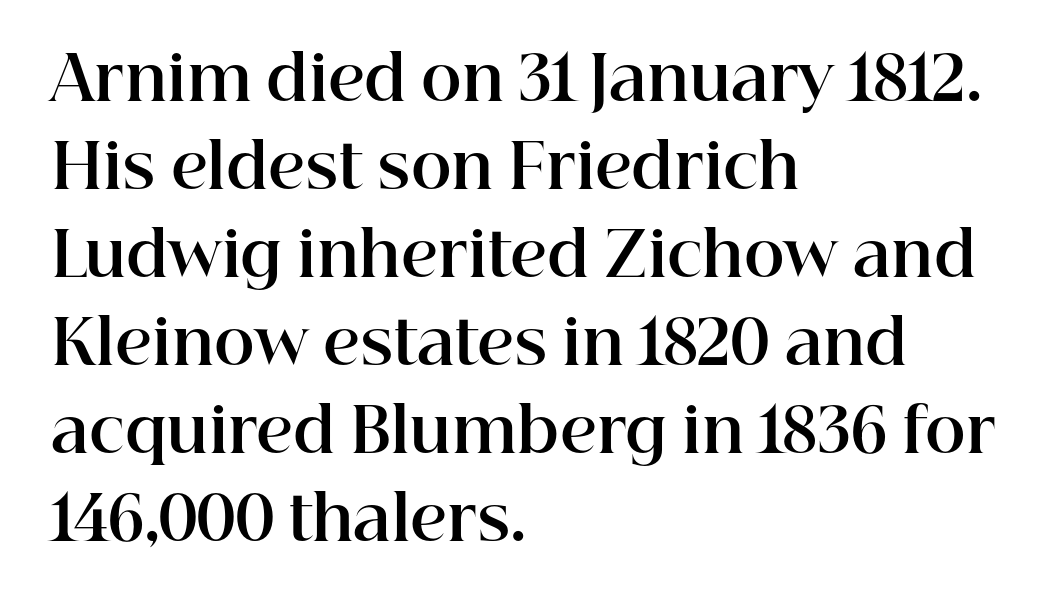
The image shows 62 px bold serif type, upright; set left-aligned, normal line spacing (1.42x), normal letter spacing, not underlined; high stroke contrast and a medium x-height.
